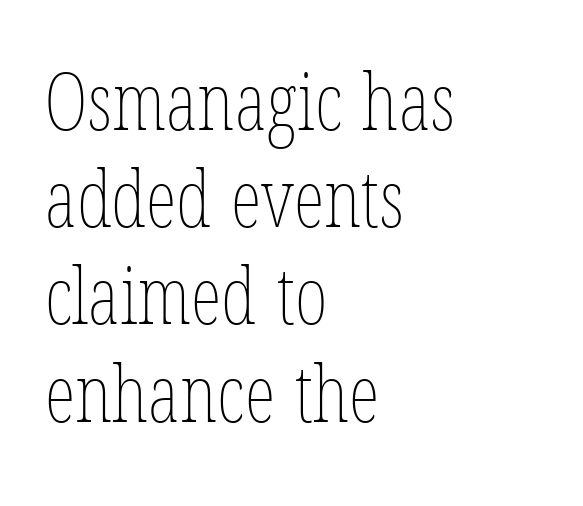
The image shows 79 px thin, condensed type, upright; set left-aligned, line spacing 1.23x, normal letter spacing, not underlined; low stroke contrast and a medium x-height.
